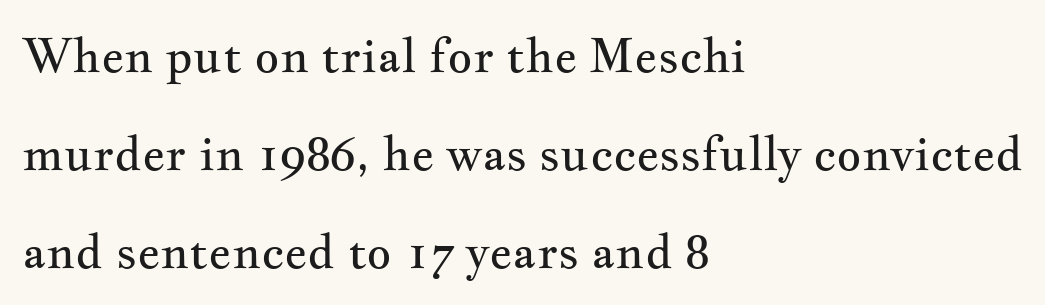
Q: Is the text bold? A: No.
Q: Is the text italic (slanted)? A: No, it is upright.
Q: Is the typeface a serif or a sans-serif typeface? A: Serif.
Q: Is the text underlined? A: No.
Q: How is the paragraph aligned? A: Left-aligned.
Q: Is the spacing between letters normal or unusually wide? A: Normal.
Q: Is the spacing between lines tight, normal or loose? A: Loose.
Q: Width (condensed, normal, or wide)? A: Wide.
Q: Stroke contrast? A: Medium.
Q: x-height? A: Small.
Q: Monospaced? A: No.
